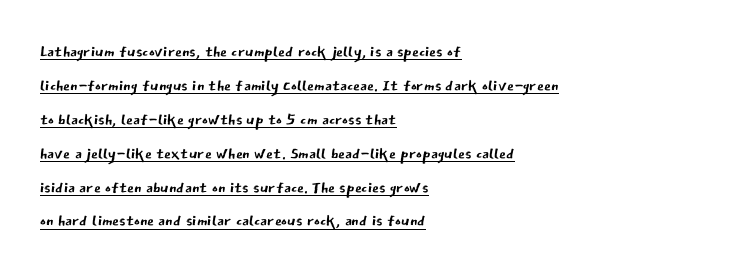
The gaps between neighbouring characters are ordinary and unremarkable. What's the leading like? Ordinary, nothing unusual. If you drew a ruler down the left edge, every line would touch it. The typography opts for an upright posture over an oblique one.
